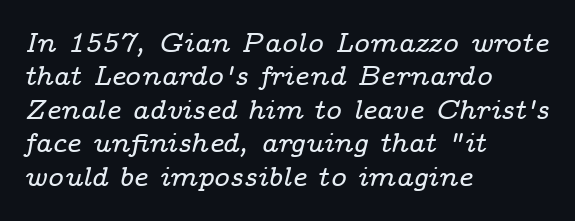
In terms of posture, this sample is oblique. Descenders hang freely into open space. The tracking reads as untouched default to a designer's eye. Is the block centered? No — it sits flush against the left margin.
